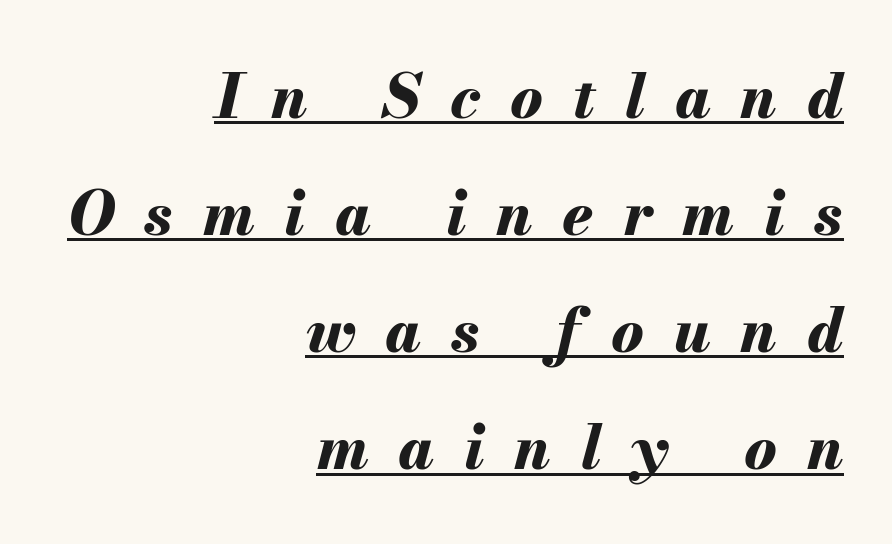
Casual observation: everything's shoved over to the right. Display-style spreading of the glyphs; the letterfit is very open. A full-strength bold gives these letters their thick strokes. The face used here has a pronounced slope to its letters.
